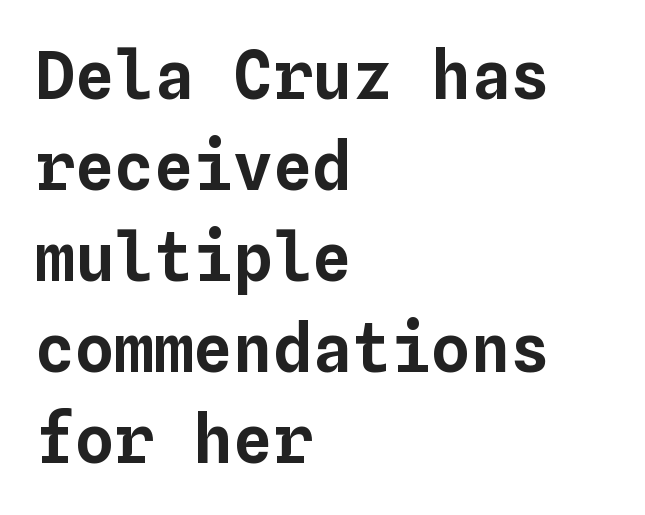
{"italic": "no", "width": "normal", "stroke_contrast": "low", "x_height": "medium", "monospaced": "yes", "underline": "no", "align": "left", "line_spacing": "normal", "line_spacing_ratio": 1.38, "letter_spacing": "normal", "letter_spacing_em": 0.0, "glyph_px": 66}
